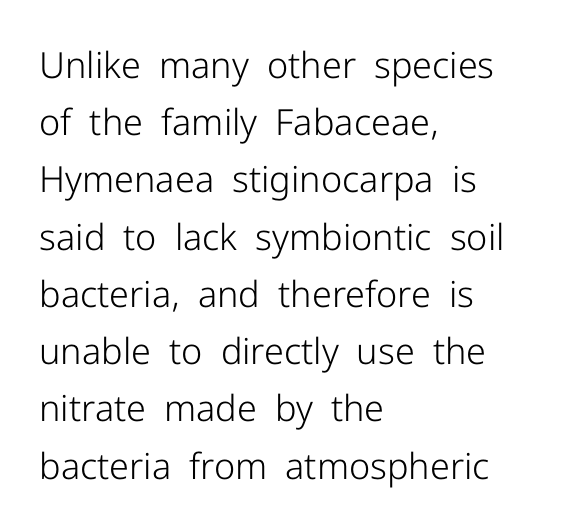
Line starts are locked; line ends wander. You could not count columns in this text — the font is proportionally spaced. The line texture is even and compact thanks to regular tracking. Examine the stroke ends and you'll find no serifs.
